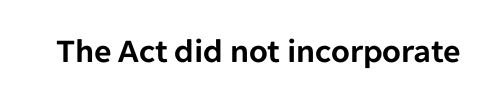
{"serif": "no", "italic": "no", "width": "normal", "stroke_contrast": "low", "x_height": "medium", "monospaced": "no", "underline": "no", "letter_spacing": "normal", "letter_spacing_em": 0.0, "glyph_px": 34}
